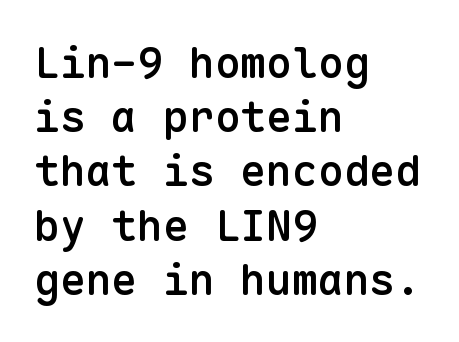
The image shows 43 px semibold sans-serif type, upright, monospaced; set left-aligned, normal line spacing (1.26x), normal letter spacing, not underlined; low stroke contrast and a medium x-height.
